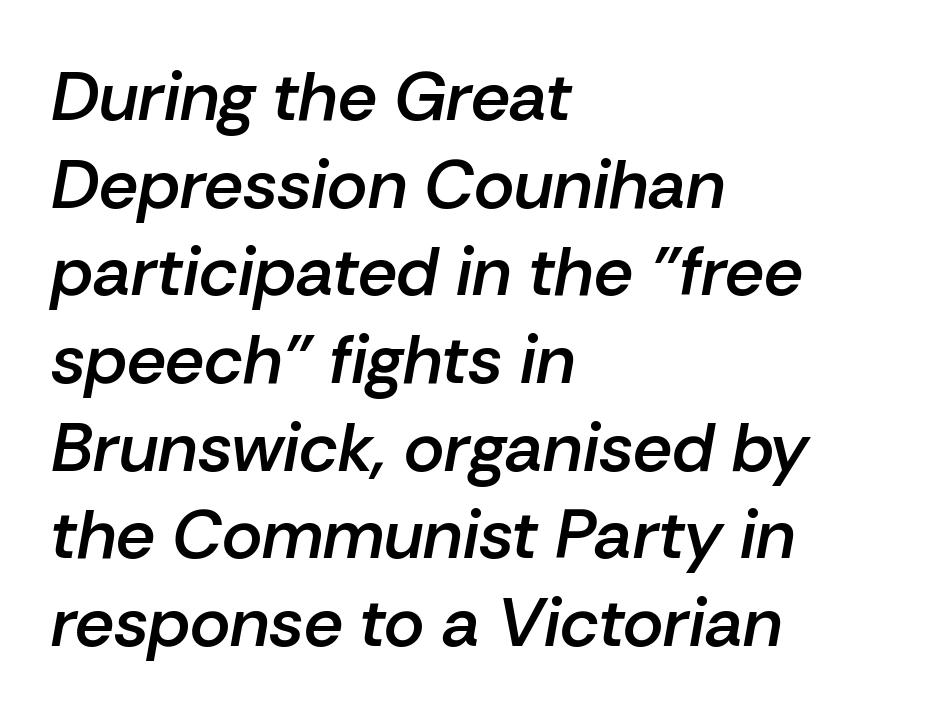
Q: Is the text bold? A: Semi-bold.
Q: Is the text italic (slanted)? A: Yes, it leans right by about 10 degrees.
Q: Is the text underlined? A: No.
Q: How is the paragraph aligned? A: Left-aligned.
Q: Is the spacing between letters normal or unusually wide? A: Normal.
Q: Is the spacing between lines tight, normal or loose? A: Normal.
Q: Width (condensed, normal, or wide)? A: Normal.
Q: Stroke contrast? A: Low.
Q: x-height? A: Medium.
Q: Monospaced? A: No.
